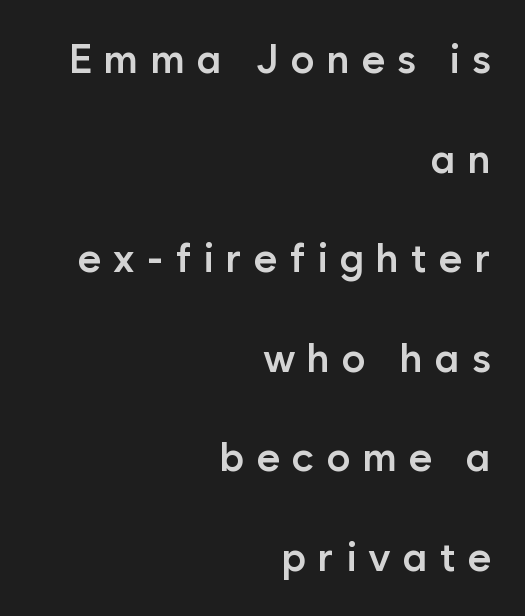
{"serif": "no", "italic": "no", "bold": "semi", "weight": "semibold", "width": "normal", "stroke_contrast": "low", "x_height": "medium", "monospaced": "no", "underline": "no", "align": "right", "line_spacing": "loose", "line_spacing_ratio": 2.49, "letter_spacing": "wide", "letter_spacing_em": 0.3, "glyph_px": 40}
